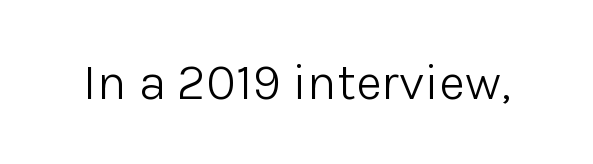
The image shows 51 px light sans-serif type, upright; set normal letter spacing, not underlined; low stroke contrast and a medium x-height.
